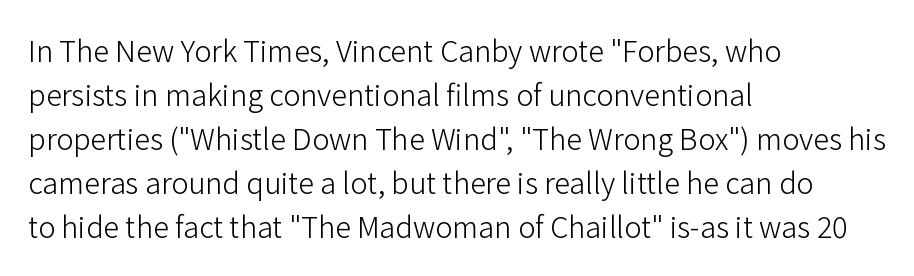
This sample has the flowing, uneven cadence of proportional lettering. Rule under the text: the space is simply empty. Unbolded letterforms with no extra heft. Whoever set this chose a conventional vertical rhythm. The rendering keeps characters at their native spacing. Do the letters lean? They stand straight.
